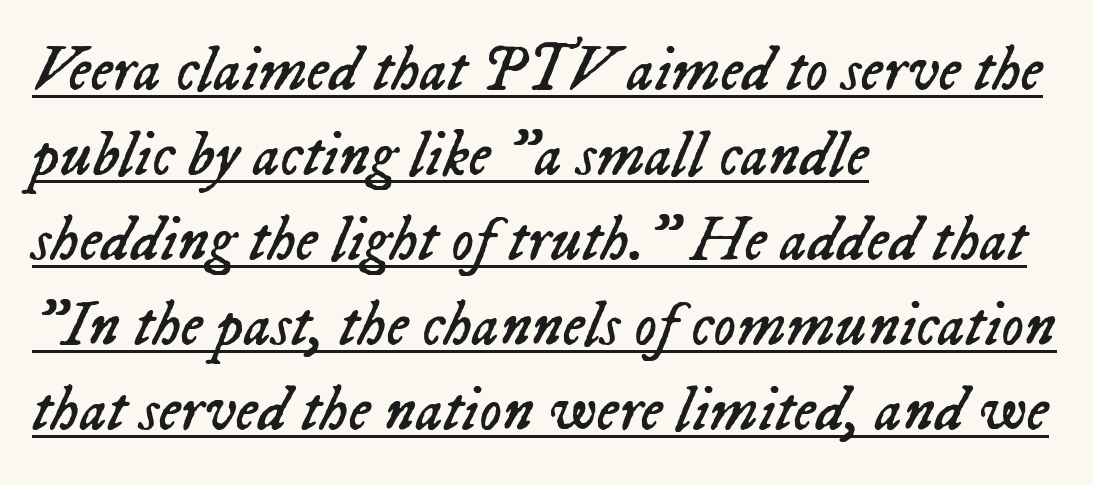
{"italic": "yes", "lean": "right", "slant_degrees": 23, "bold": "no", "weight": "regular", "width": "normal", "stroke_contrast": "low", "x_height": "medium", "monospaced": "no", "underline": "yes", "align": "left", "line_spacing": "normal", "line_spacing_ratio": 1.35, "letter_spacing": "normal", "letter_spacing_em": 0.0, "glyph_px": 63}
